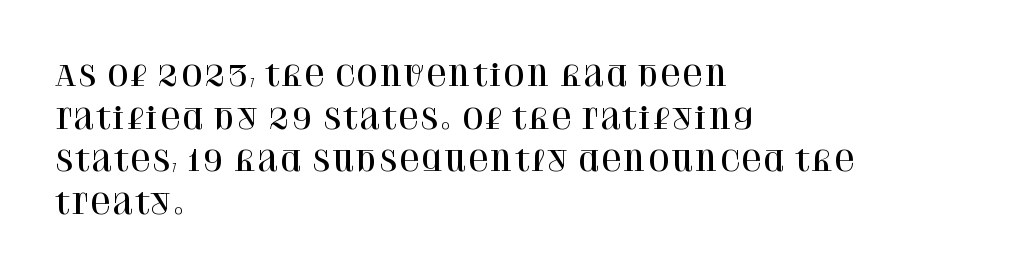
{"serif": "yes", "italic": "no", "width": "normal", "stroke_contrast": "high", "x_height": "large", "monospaced": "no", "underline": "no", "align": "left", "line_spacing": "normal", "line_spacing_ratio": 1.52, "letter_spacing": "normal", "letter_spacing_em": 0.0, "glyph_px": 28}
